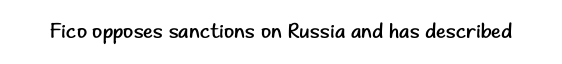
Q: Is the text bold? A: No.
Q: Is the text italic (slanted)? A: No, it is upright.
Q: Is the text underlined? A: No.
Q: Is the spacing between letters normal or unusually wide? A: Normal.
